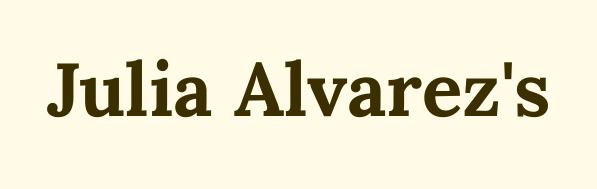
Q: Is the text bold? A: Yes.
Q: Is the text italic (slanted)? A: No, it is upright.
Q: Is the text underlined? A: No.
Q: Is the spacing between letters normal or unusually wide? A: Normal.
Q: Width (condensed, normal, or wide)? A: Normal.
Q: Stroke contrast? A: Medium.
Q: x-height? A: Medium.
Q: Monospaced? A: No.
